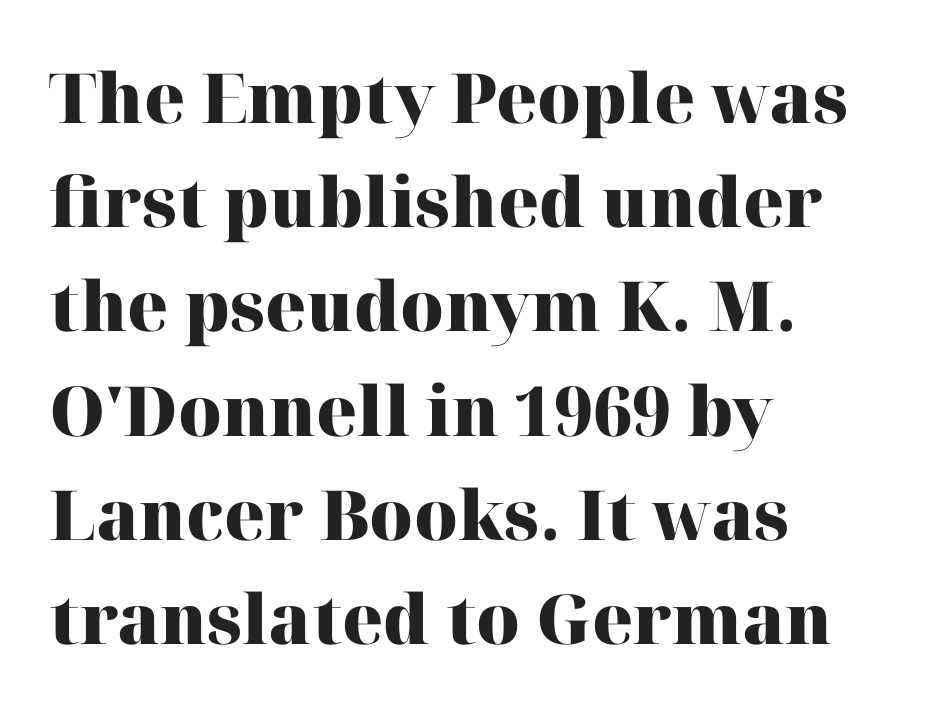
In terms of weight, the rendering is a true, heavy bold. Normally led — the rows are evenly, conventionally spaced. A roman cut, with each character standing at attention. The rendering shows small feet on the letterforms — a serif design.
